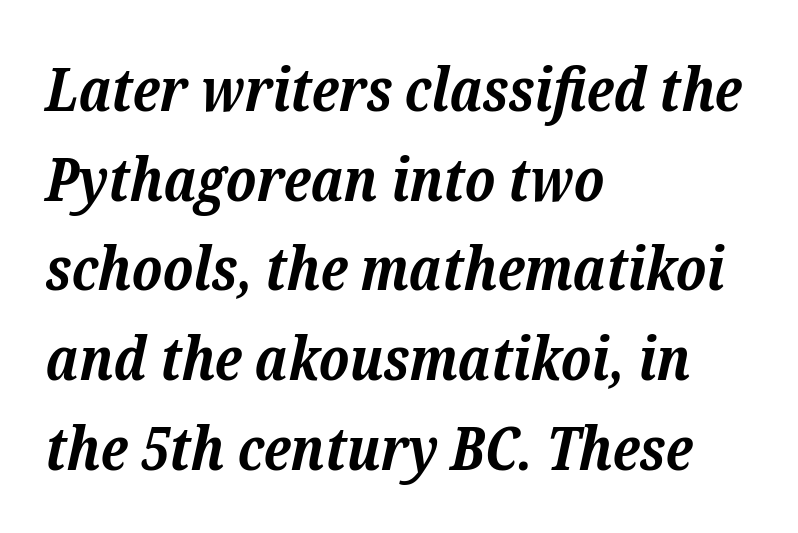
Little horizontal feet cap the strokes, marking this as serif type. Regular leading. The rendering uses natural spacing where letterforms have individual widths. The gaps between neighbouring characters are ordinary and unremarkable. The typography opts for an oblique posture over an upright one.
